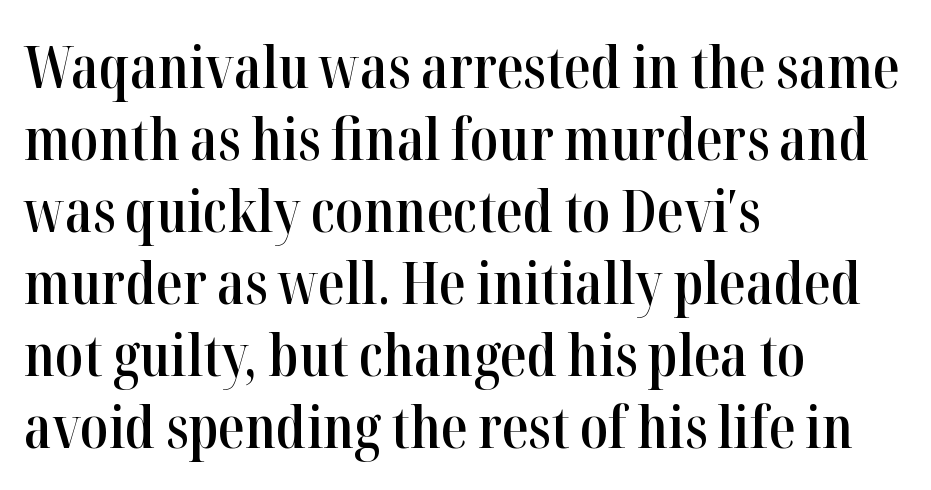
The image shows 59 px semibold, condensed serif type, upright; set left-aligned, line spacing 1.22x, normal letter spacing, not underlined; high stroke contrast and a medium x-height.
